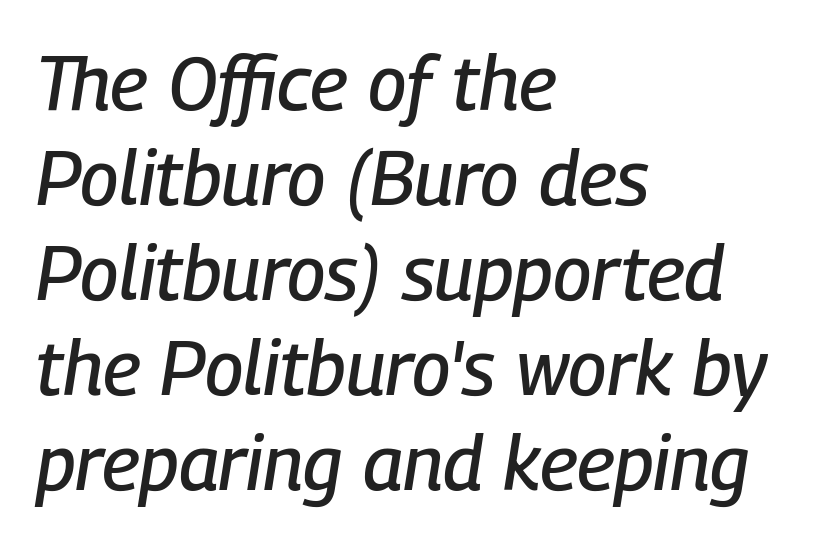
Q: Is the text italic (slanted)? A: Yes, it leans right by about 9 degrees.
Q: Is the text underlined? A: No.
Q: How is the paragraph aligned? A: Left-aligned.
Q: Is the spacing between letters normal or unusually wide? A: Normal.
Q: Is the spacing between lines tight, normal or loose? A: Normal.
Q: Width (condensed, normal, or wide)? A: Condensed.
Q: Stroke contrast? A: Low.
Q: x-height? A: Medium.
Q: Monospaced? A: No.
